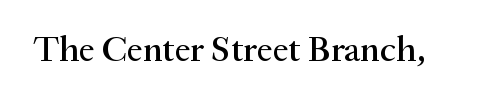
{"serif": "yes", "italic": "no", "width": "normal", "stroke_contrast": "medium", "x_height": "small", "monospaced": "no", "underline": "no", "letter_spacing": "normal", "letter_spacing_em": 0.0, "glyph_px": 36}
